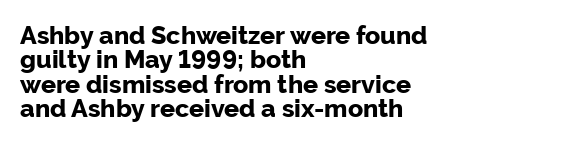
The strokes are fattened all the way to bold. Each new line begins almost immediately beneath the previous one. Underlining? Definitely not there. How are the letters spaced? Ordinarily, with no added tracking. These lines were composed using upright roman letters. Leftover space on each line is placed entirely after the last word.
